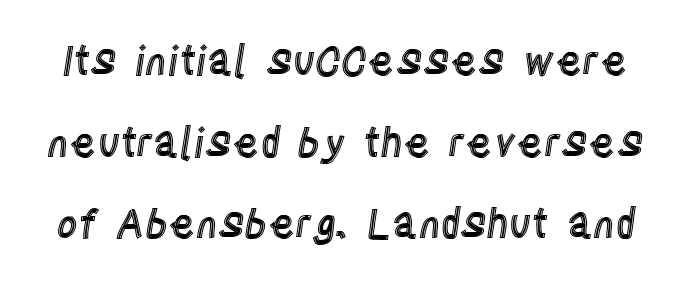
Anything drawn beneath the words? Only blank space. Notice the wide empty band between every row — that's loose leading. How are the letters spaced? Ordinarily, with no added tracking. The rendering uses natural spacing where letterforms have individual widths.
